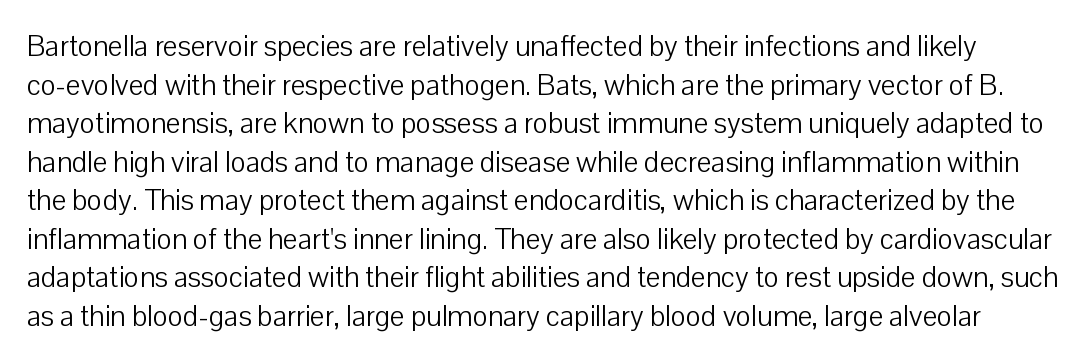
The letterforms sit at book weight or below. Proportional: the letters do not fall into vertical columns. Students, note that the glyphs here touch the page at normal intervals. What's the leading like? Ordinary, nothing unusual.
